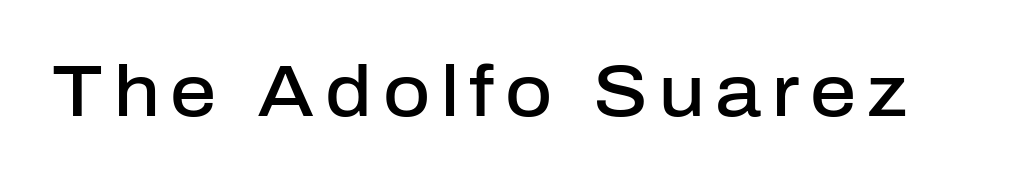
Q: Is the text bold? A: Semi-bold.
Q: Is the text italic (slanted)? A: No, it is upright.
Q: Is the typeface a serif or a sans-serif typeface? A: Sans-serif.
Q: Is the text underlined? A: No.
Q: Width (condensed, normal, or wide)? A: Normal.
Q: Stroke contrast? A: Low.
Q: x-height? A: Medium.
Q: Monospaced? A: No.
